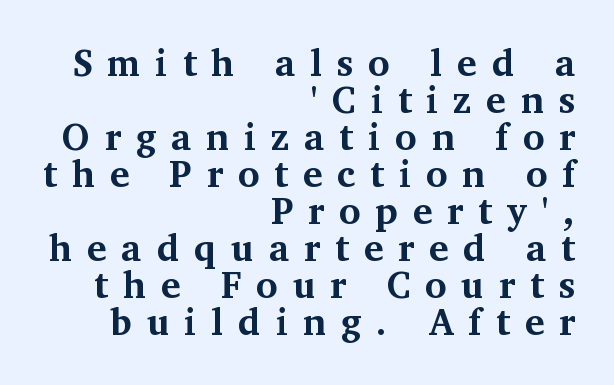
Q: Is the text bold? A: Yes.
Q: Is the text italic (slanted)? A: No, it is upright.
Q: Is the typeface a serif or a sans-serif typeface? A: Serif.
Q: Is the text underlined? A: No.
Q: How is the paragraph aligned? A: Right-aligned.
Q: Is the spacing between letters normal or unusually wide? A: Unusually wide.
Q: Is the spacing between lines tight, normal or loose? A: Tight.
Q: Width (condensed, normal, or wide)? A: Normal.
Q: Stroke contrast? A: Medium.
Q: x-height? A: Medium.
Q: Monospaced? A: No.
